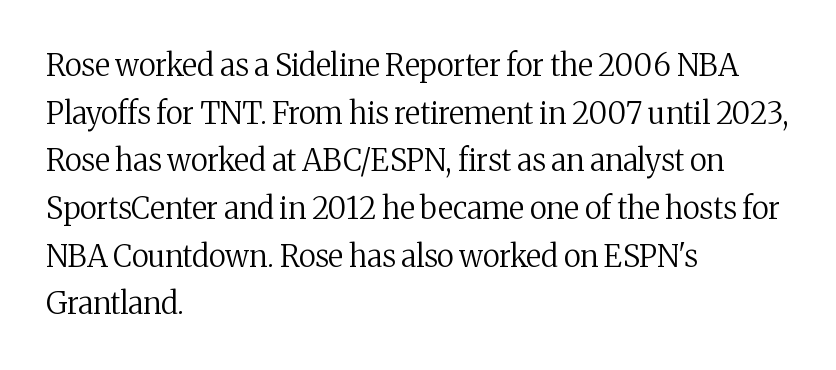
{"serif": "yes", "italic": "no", "bold": "no", "weight": "regular", "width": "normal", "stroke_contrast": "medium", "x_height": "medium", "monospaced": "no", "underline": "no", "align": "left", "line_spacing": "normal", "line_spacing_ratio": 1.59, "letter_spacing": "normal", "letter_spacing_em": 0.0, "glyph_px": 30}
